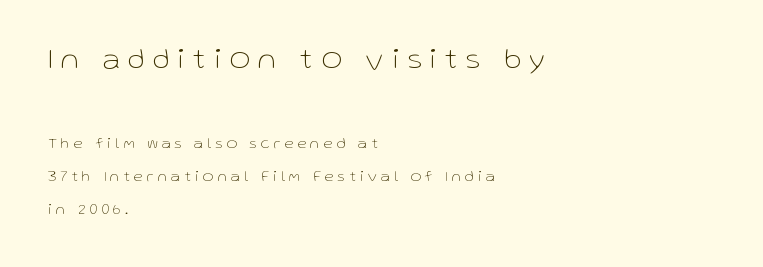
Block one is the big one; block two sits smaller underneath. The typography opts for an upright posture over an oblique one. Compared with typical paragraphs, the rows here are farther apart. Looks like regular typesetting: each glyph gets only the width it needs.
